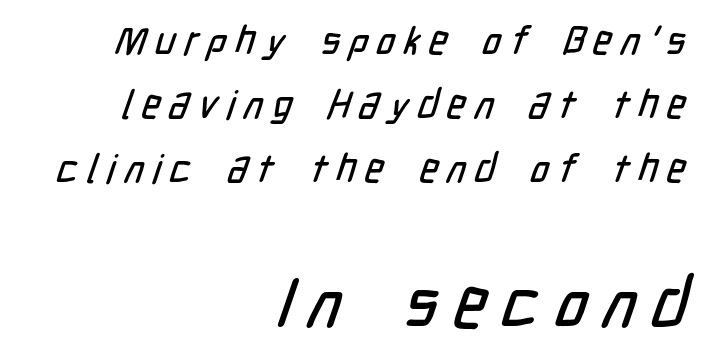
The image shows 70 px condensed sans-serif type; set right-aligned, normal line spacing (1.6x), unusually wide letter spacing (+0.22 em), not underlined; the second (bottom) block is 1.75x larger; low stroke contrast and a medium x-height.
